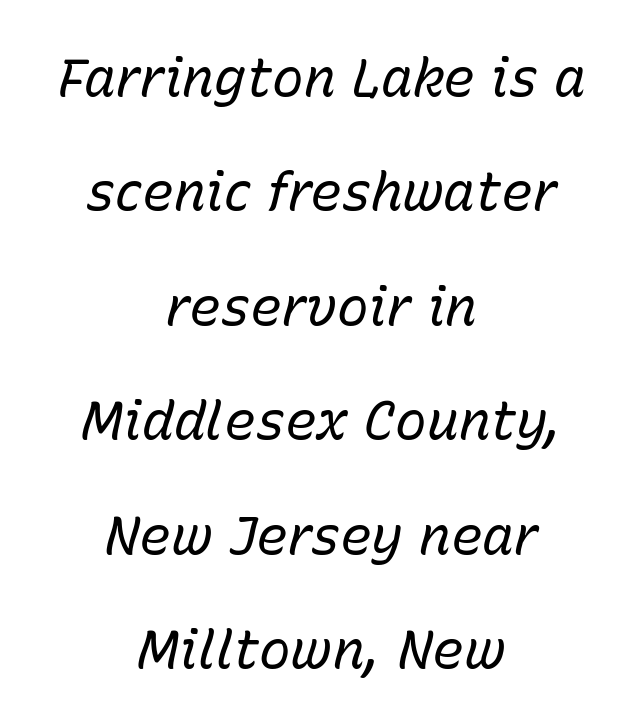
{"italic": "yes", "lean": "right", "slant_degrees": 15, "bold": "no", "weight": "regular", "width": "normal", "stroke_contrast": "low", "x_height": "medium", "monospaced": "no", "underline": "no", "align": "center", "line_spacing": "loose", "line_spacing_ratio": 2.16, "letter_spacing": "normal", "letter_spacing_em": 0.0, "glyph_px": 53}
